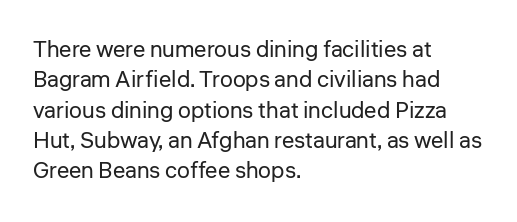
The space directly below the letters is spotless. Caption: standard tracking, unaltered. Vertically, the passage feels balanced, rows spaced as you'd expect. Does the lettering tilt? It doesn't — this is upright.
